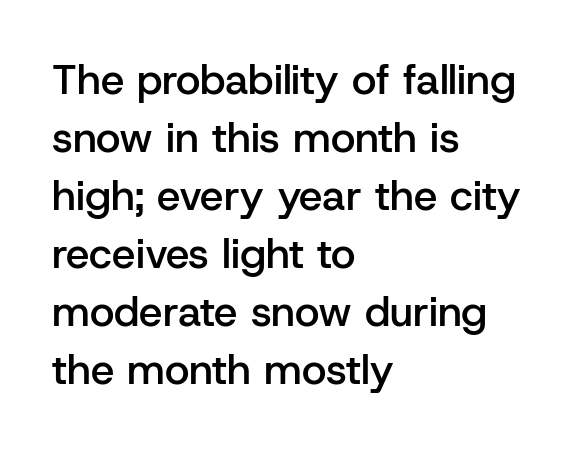
Q: Is the text bold? A: Semi-bold.
Q: Is the text italic (slanted)? A: No, it is upright.
Q: Is the typeface a serif or a sans-serif typeface? A: Sans-serif.
Q: Is the text underlined? A: No.
Q: How is the paragraph aligned? A: Left-aligned.
Q: Is the spacing between letters normal or unusually wide? A: Normal.
Q: Is the spacing between lines tight, normal or loose? A: Normal.
Q: Width (condensed, normal, or wide)? A: Normal.
Q: Stroke contrast? A: Low.
Q: x-height? A: Medium.
Q: Monospaced? A: No.
